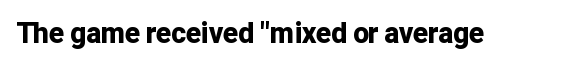
The passage shown is emphatically bold. Observe the ordinary spacing: letters are neighbours, not strangers. Spacing verdict: proportional, widths tailored to each character. The designer went with a sans here, leaving each stem footless. Rule under the text: the space is simply empty.
